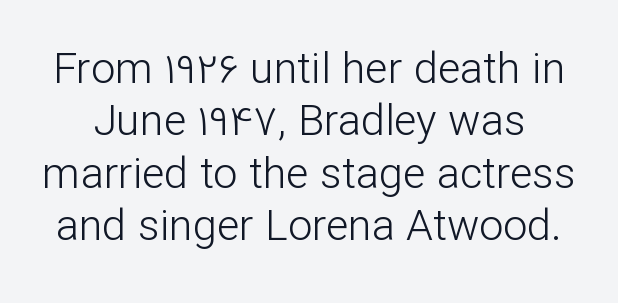
The image shows 43 px light sans-serif type, upright; set line spacing 1.22x, normal letter spacing, not underlined; low stroke contrast and a medium x-height.
